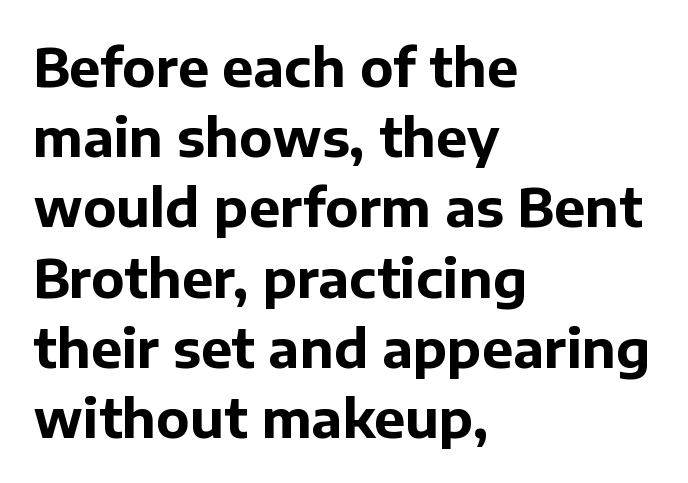
Q: Is the text bold? A: Yes.
Q: Is the text italic (slanted)? A: No, it is upright.
Q: Is the typeface a serif or a sans-serif typeface? A: Sans-serif.
Q: Is the text underlined? A: No.
Q: How is the paragraph aligned? A: Left-aligned.
Q: Is the spacing between letters normal or unusually wide? A: Normal.
Q: Is the spacing between lines tight, normal or loose? A: Normal.
Q: Width (condensed, normal, or wide)? A: Normal.
Q: Stroke contrast? A: Low.
Q: x-height? A: Medium.
Q: Monospaced? A: No.
